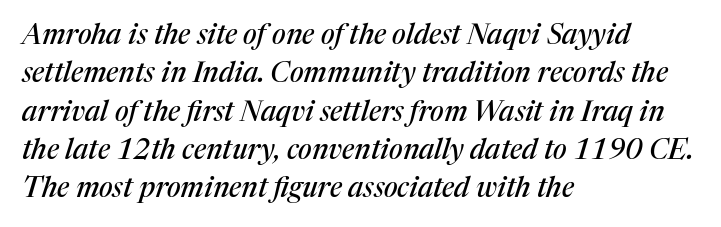
Q: Is the text italic (slanted)? A: Yes, it leans right by about 17 degrees.
Q: Is the typeface a serif or a sans-serif typeface? A: Serif.
Q: Is the text underlined? A: No.
Q: How is the paragraph aligned? A: Left-aligned.
Q: Is the spacing between letters normal or unusually wide? A: Normal.
Q: Is the spacing between lines tight, normal or loose? A: Normal.
Q: Width (condensed, normal, or wide)? A: Normal.
Q: Stroke contrast? A: Medium.
Q: x-height? A: Medium.
Q: Monospaced? A: No.
